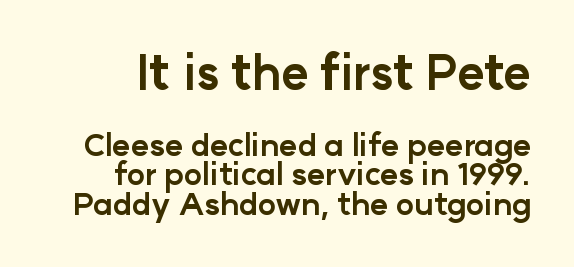
Q: Is the text bold? A: Yes.
Q: Is the text italic (slanted)? A: No, it is upright.
Q: Is the typeface a serif or a sans-serif typeface? A: Sans-serif.
Q: Is the text underlined? A: No.
Q: Is the spacing between letters normal or unusually wide? A: Normal.
Q: Is the spacing between lines tight, normal or loose? A: Tight.
Q: Which block of text is set in a larger size, the first (top) or the second (bottom)? A: The first (top) one.
Q: Width (condensed, normal, or wide)? A: Normal.
Q: Stroke contrast? A: Low.
Q: x-height? A: Medium.
Q: Monospaced? A: No.
